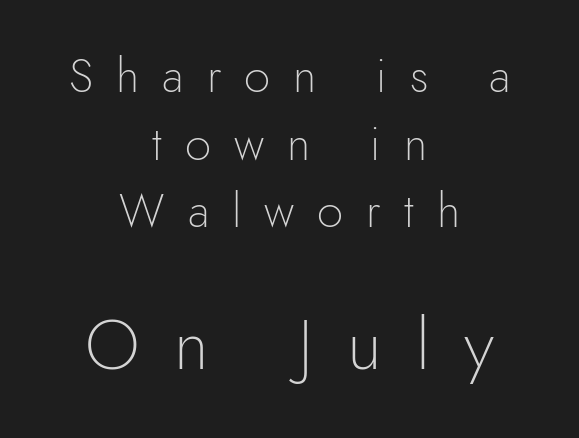
{"serif": "no", "italic": "no", "bold": "no", "weight": "light", "width": "normal", "x_height": "small", "monospaced": "no", "underline": "no", "align": "center", "line_spacing": "normal", "line_spacing_ratio": 1.44, "letter_spacing": "wide", "letter_spacing_em": 0.49, "larger_block": "second", "size_ratio": 1.49, "glyph_px": 70}
